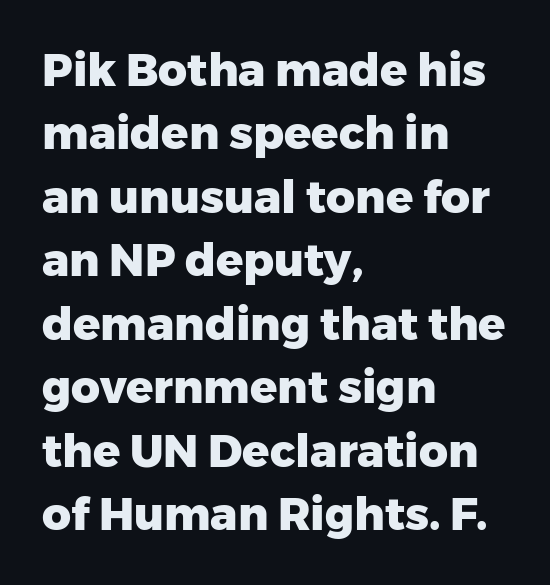
Serifs: no, the terminals of the letterforms are clean. This sample has the flowing, uneven cadence of proportional lettering. Rendered with straight, roman letterforms. You could call the tracking neutral — neither tight nor loose.
